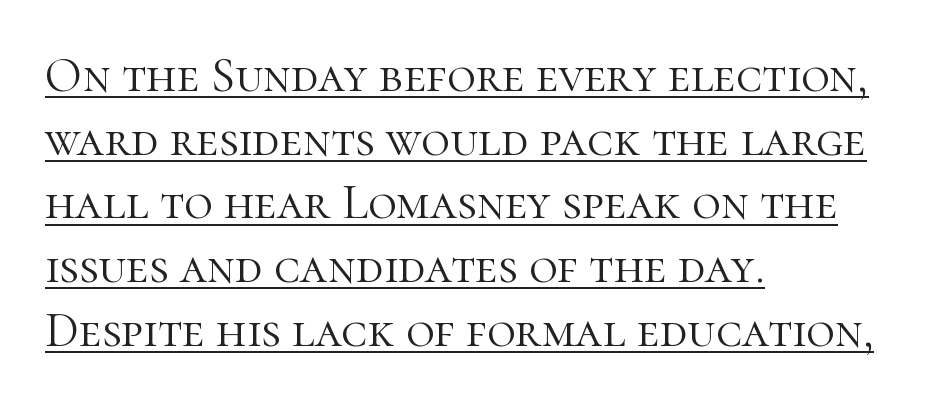
This is the regular roman posture of the typeface. The font family rendered here belongs to the serif group. Is there an underline? Yes — a line sits under the letters. A quiet, ordinary-to-light weight characterises the typeface. Honestly, the row spacing looks completely unremarkable. Line starts are locked; line ends wander.
